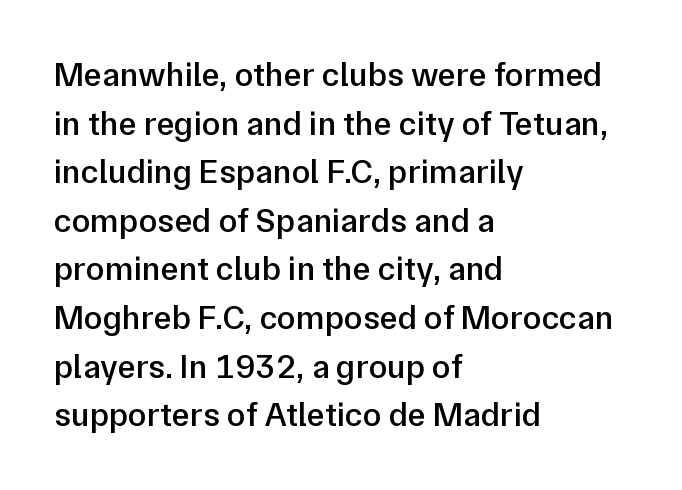
Does the type have serifs? No, each stem ends abruptly. This is the in-between weight designers call semibold or demi. This rendering features lettering with no underline. Is there any slant? The stems are plumb. Note the varied advance widths — an 'i' is clearly narrower than an 'm'.
